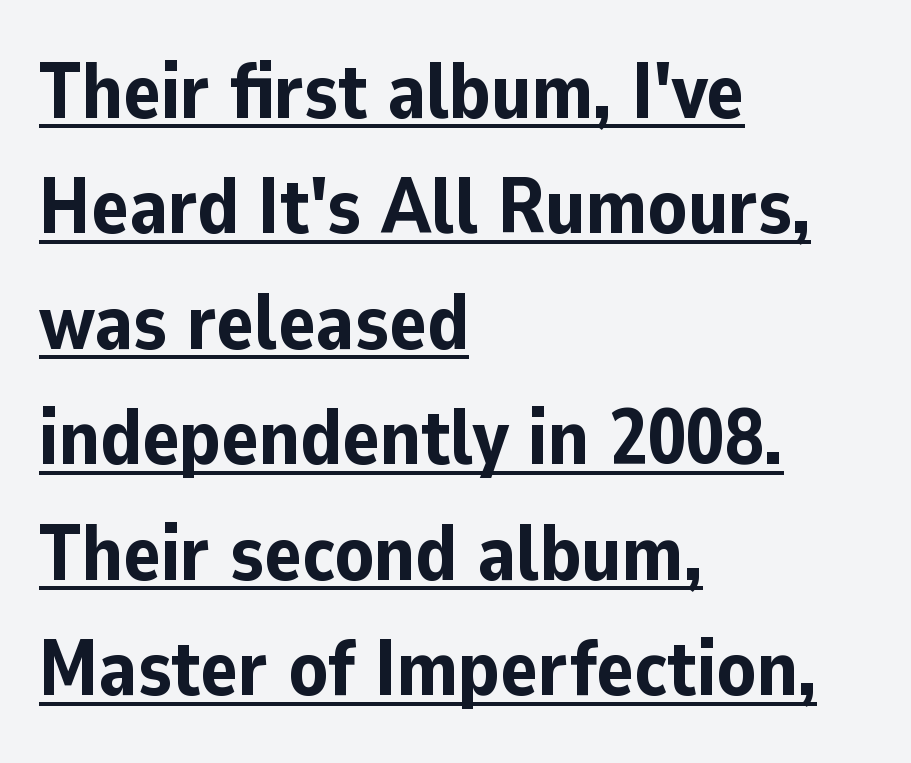
Left-aligned paragraph, ragged on the right. The leading is moderate, giving the passage an even texture. Nope, not italic — everything's standing straight. The line texture is even and compact thanks to regular tracking. Spacing verdict: proportional, widths tailored to each character. Each letter's strokes conclude bluntly, with no projecting serifs.
